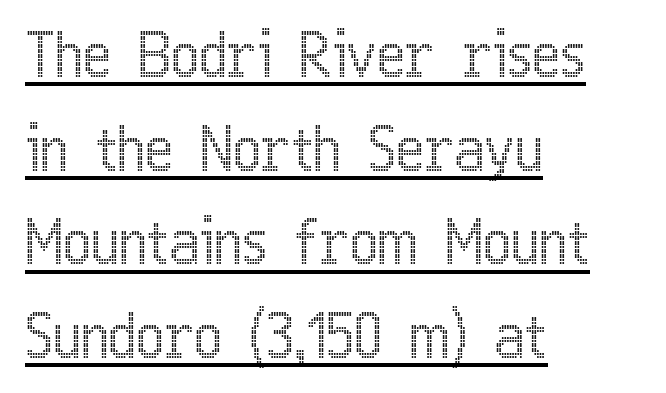
Q: Is the text italic (slanted)? A: No, it is upright.
Q: Is the text underlined? A: Yes.
Q: How is the paragraph aligned? A: Left-aligned.
Q: Is the spacing between letters normal or unusually wide? A: Normal.
Q: Is the spacing between lines tight, normal or loose? A: Normal.
Q: Width (condensed, normal, or wide)? A: Condensed.
Q: x-height? A: Medium.
Q: Monospaced? A: No.
